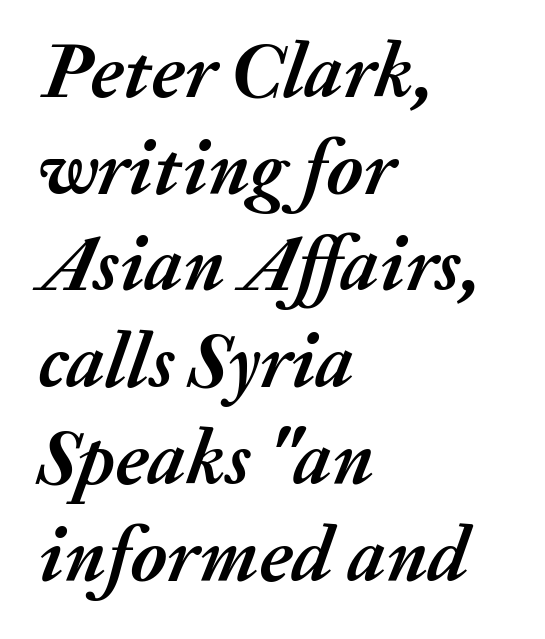
Q: Is the text bold? A: Yes.
Q: Is the text italic (slanted)? A: Yes, it leans right by about 20 degrees.
Q: Is the text underlined? A: No.
Q: How is the paragraph aligned? A: Left-aligned.
Q: Is the spacing between letters normal or unusually wide? A: Normal.
Q: Width (condensed, normal, or wide)? A: Normal.
Q: Stroke contrast? A: Medium.
Q: x-height? A: Medium.
Q: Monospaced? A: No.
